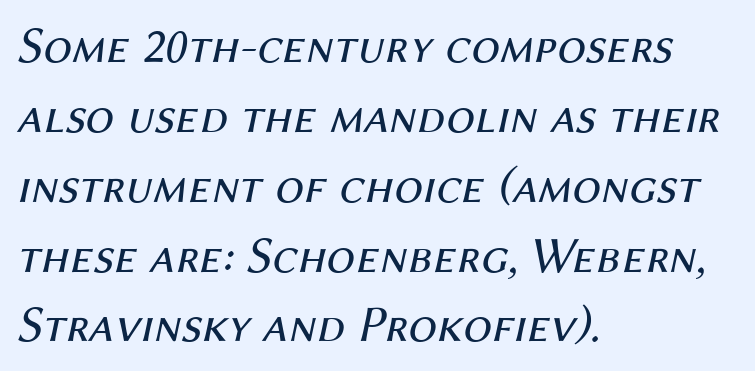
Q: Is the text bold? A: No.
Q: Is the text italic (slanted)? A: Yes, it leans right by about 12 degrees.
Q: Is the text underlined? A: No.
Q: How is the paragraph aligned? A: Left-aligned.
Q: Is the spacing between letters normal or unusually wide? A: Normal.
Q: Is the spacing between lines tight, normal or loose? A: Normal.
Q: Width (condensed, normal, or wide)? A: Normal.
Q: Stroke contrast? A: Medium.
Q: x-height? A: Medium.
Q: Monospaced? A: No.
